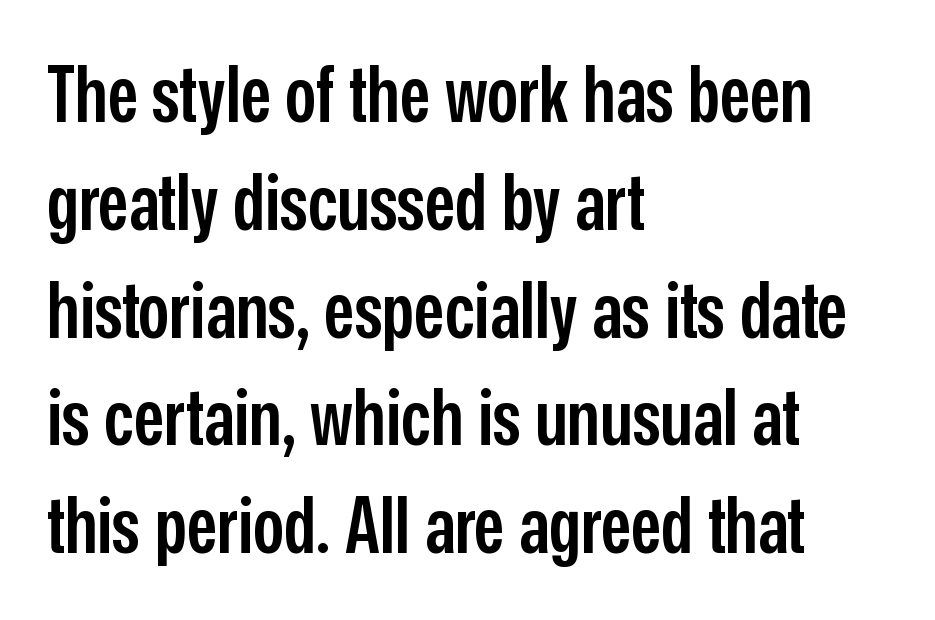
Q: Is the text bold? A: Semi-bold.
Q: Is the text italic (slanted)? A: No, it is upright.
Q: Is the typeface a serif or a sans-serif typeface? A: Sans-serif.
Q: Is the text underlined? A: No.
Q: How is the paragraph aligned? A: Left-aligned.
Q: Is the spacing between letters normal or unusually wide? A: Normal.
Q: Is the spacing between lines tight, normal or loose? A: Normal.
Q: Width (condensed, normal, or wide)? A: Condensed.
Q: Stroke contrast? A: Low.
Q: x-height? A: Medium.
Q: Monospaced? A: No.
